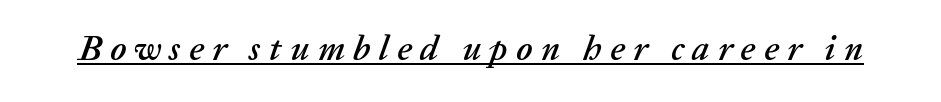
{"italic": "yes", "lean": "right", "slant_degrees": 20, "width": "normal", "stroke_contrast": "low", "x_height": "medium", "monospaced": "no", "underline": "yes", "letter_spacing": "wide", "letter_spacing_em": 0.24, "glyph_px": 35}
